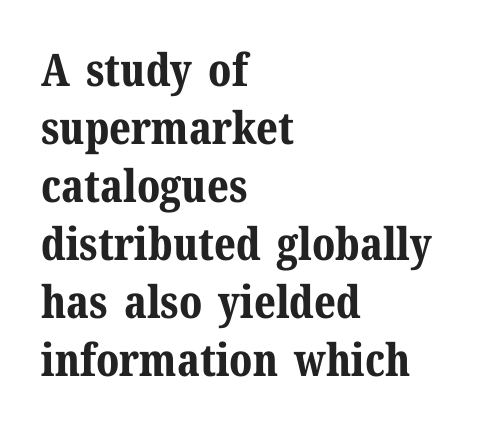
{"serif": "yes", "italic": "no", "bold": "yes", "weight": "bold", "width": "normal", "stroke_contrast": "medium", "x_height": "medium", "monospaced": "no", "underline": "no", "align": "left", "line_spacing": "normal", "line_spacing_ratio": 1.29, "letter_spacing": "normal", "letter_spacing_em": 0.0, "glyph_px": 45}
